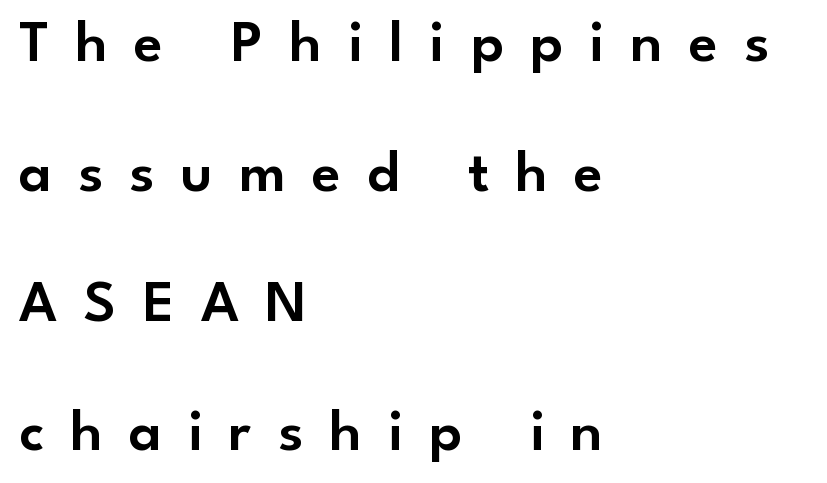
The image shows 59 px sans-serif type, upright; set left-aligned, loose line spacing (2.2x), unusually wide letter spacing (+0.45 em), not underlined; low stroke contrast and a small x-height.
